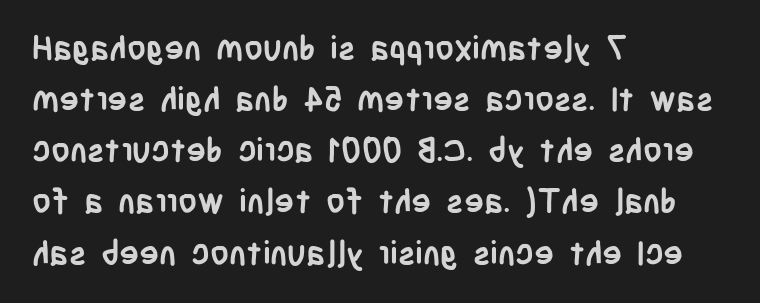
The image shows 33 px semibold, condensed sans-serif type, upright; set left-aligned, normal line spacing (1.55x), normal letter spacing, not underlined; low stroke contrast and a large x-height.
